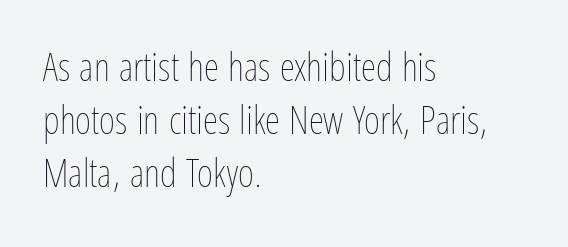
The image shows 39 px thin, condensed type, upright; set left-aligned, normal line spacing (1.36x), normal letter spacing, not underlined; low stroke contrast and a medium x-height.
